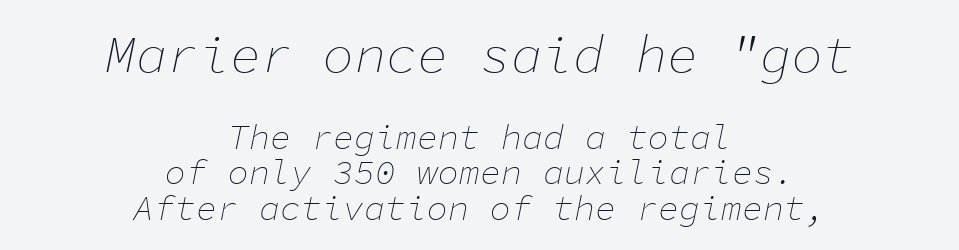
{"italic": "yes", "lean": "right", "slant_degrees": 11, "bold": "no", "weight": "thin", "width": "normal", "stroke_contrast": "low", "x_height": "medium", "monospaced": "yes", "underline": "no", "align": "center", "line_spacing": "tight", "line_spacing_ratio": 1.01, "letter_spacing": "normal", "letter_spacing_em": 0.0, "larger_block": "first", "size_ratio": 1.49, "glyph_px": 52}
